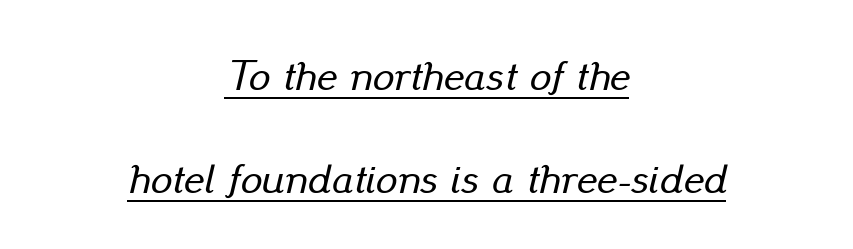
Is there much room between lines? Yes — plenty of vertical air separates them. The glyphs are accompanied by a horizontal stroke just below them. Words appear dense and cohesive because spacing is normal. This sample has the flowing, uneven cadence of proportional lettering. The rendering positions every line midway between the sides. The typography opts for an oblique posture over an upright one.
